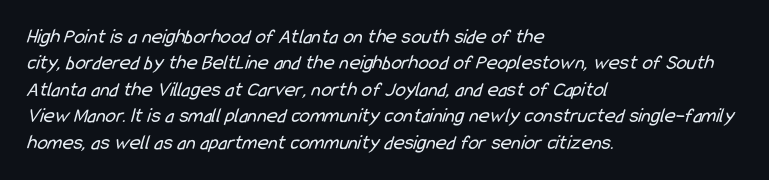
There is no visible air inserted between adjacent glyphs. A quiet, ordinary-to-light weight characterises the typeface. Bare-footed words on every line. The setting favours the left margin, as ordinary paragraphs usually do.
